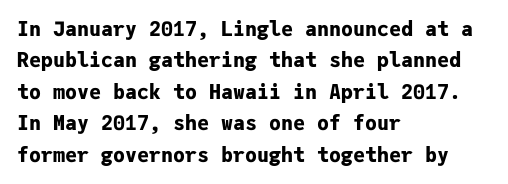
Q: Is the text bold? A: Yes.
Q: Is the text italic (slanted)? A: No, it is upright.
Q: Is the text underlined? A: No.
Q: How is the paragraph aligned? A: Left-aligned.
Q: Is the spacing between letters normal or unusually wide? A: Normal.
Q: Is the spacing between lines tight, normal or loose? A: Normal.
